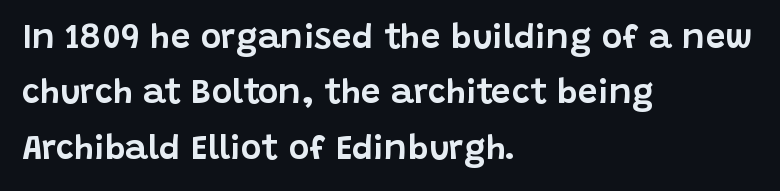
Q: Is the text italic (slanted)? A: No, it is upright.
Q: Is the typeface a serif or a sans-serif typeface? A: Sans-serif.
Q: Is the text underlined? A: No.
Q: How is the paragraph aligned? A: Left-aligned.
Q: Is the spacing between letters normal or unusually wide? A: Normal.
Q: Is the spacing between lines tight, normal or loose? A: Normal.
Q: Width (condensed, normal, or wide)? A: Normal.
Q: Stroke contrast? A: Low.
Q: x-height? A: Large.
Q: Monospaced? A: No.
